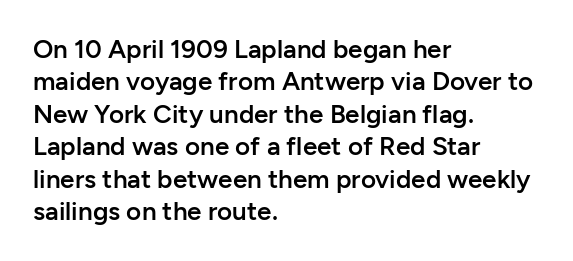
{"italic": "no", "bold": "semi", "underline": "no", "align": "left", "line_spacing": "normal", "line_spacing_ratio": 1.25, "letter_spacing": "normal", "letter_spacing_em": 0.0, "glyph_px": 26}
